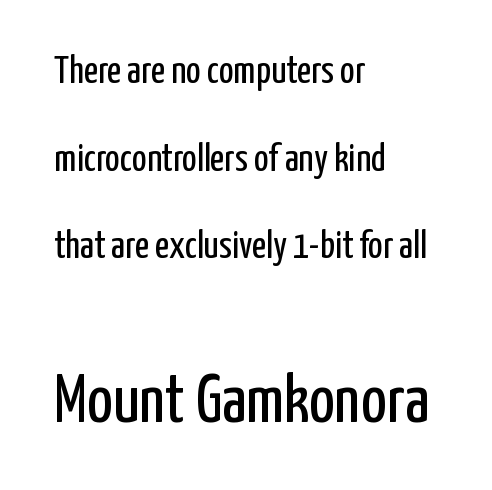
The image shows 68 px regular-weight, condensed sans-serif type, upright; set left-aligned, loose line spacing (2.25x), normal letter spacing, not underlined; the second (bottom) block is 1.74x larger; low stroke contrast and a medium x-height.
